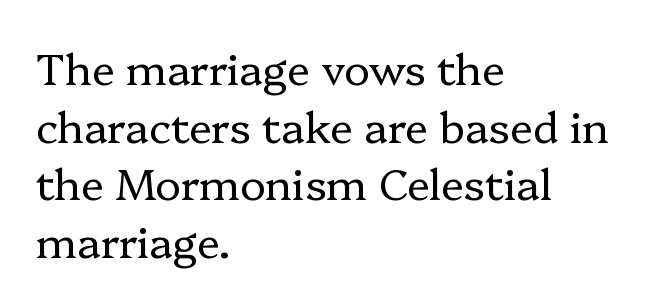
Weight: not bold — regular or lighter. There is no visible air inserted between adjacent glyphs. Spacing verdict: proportional, widths tailored to each character. You can tell it's not italic because the verticals are truly vertical. Notice how descenders clear the ascenders below comfortably — that's standard leading.
